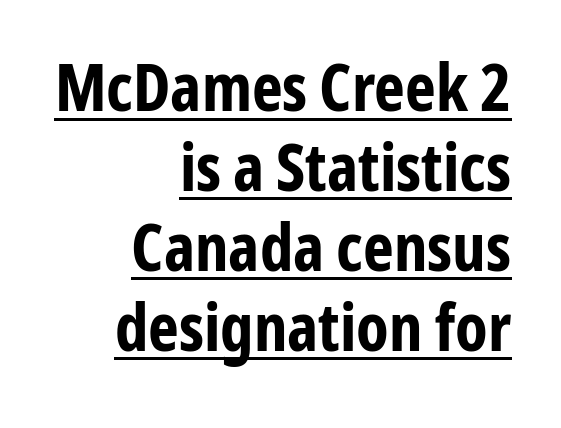
The image shows 66 px bold, condensed sans-serif type, upright; set right-aligned, line spacing 1.21x, normal letter spacing, underlined; low stroke contrast and a medium x-height.
